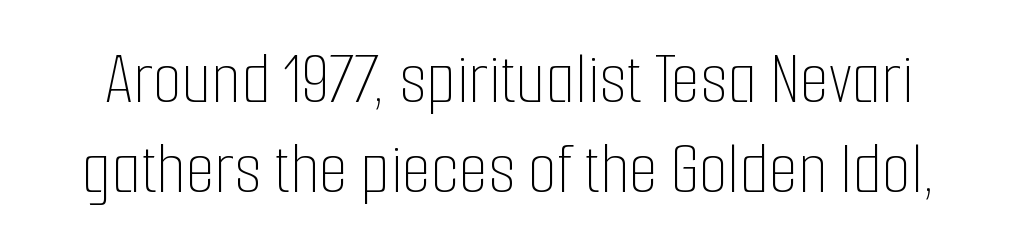
{"italic": "no", "bold": "no", "weight": "thin", "width": "condensed", "stroke_contrast": "low", "x_height": "medium", "monospaced": "no", "underline": "no", "line_spacing_ratio": 1.2, "letter_spacing": "normal", "letter_spacing_em": 0.0, "glyph_px": 75}
